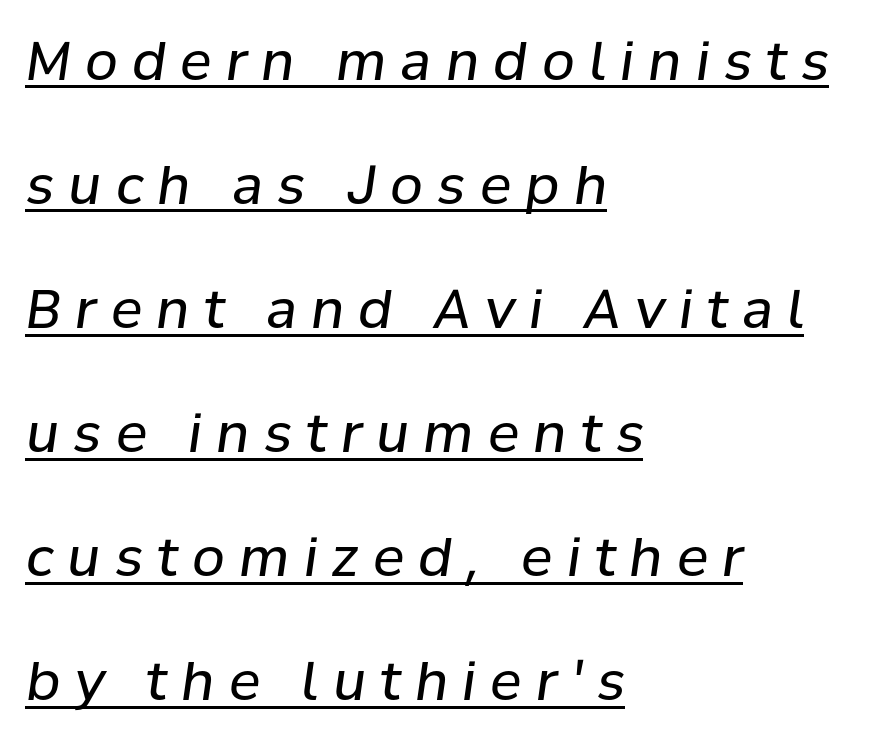
Is there much room between lines? Yes — plenty of vertical air separates them. There is plenty of visible air inserted between adjacent glyphs. Where is the straight margin? On the left. Emphasis-style slanted type is in use. A typographer would call this underscored text. The characters are drawn with everyday or finer stroke widths.
